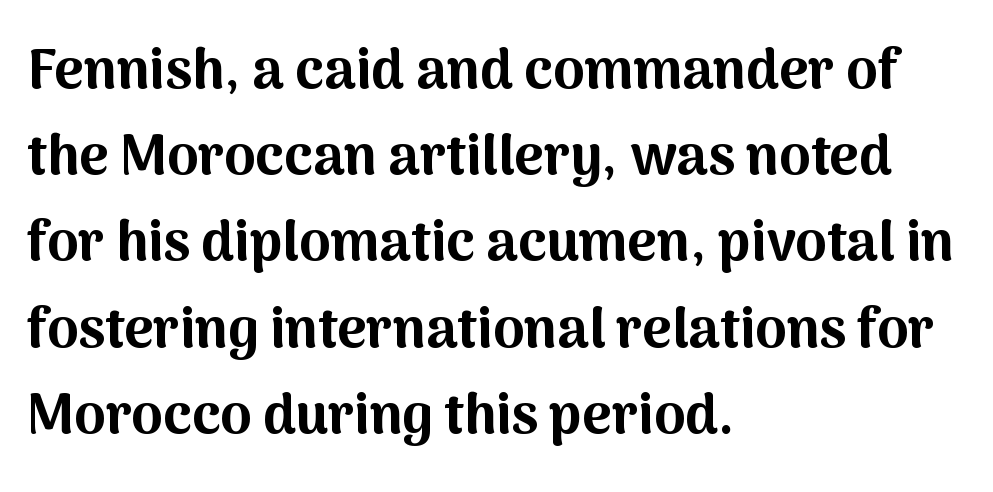
Q: Is the text bold? A: Yes.
Q: Is the text italic (slanted)? A: No, it is upright.
Q: Is the typeface a serif or a sans-serif typeface? A: Sans-serif.
Q: Is the text underlined? A: No.
Q: How is the paragraph aligned? A: Left-aligned.
Q: Is the spacing between letters normal or unusually wide? A: Normal.
Q: Is the spacing between lines tight, normal or loose? A: Normal.
Q: Width (condensed, normal, or wide)? A: Normal.
Q: Stroke contrast? A: Medium.
Q: x-height? A: Medium.
Q: Monospaced? A: No.
